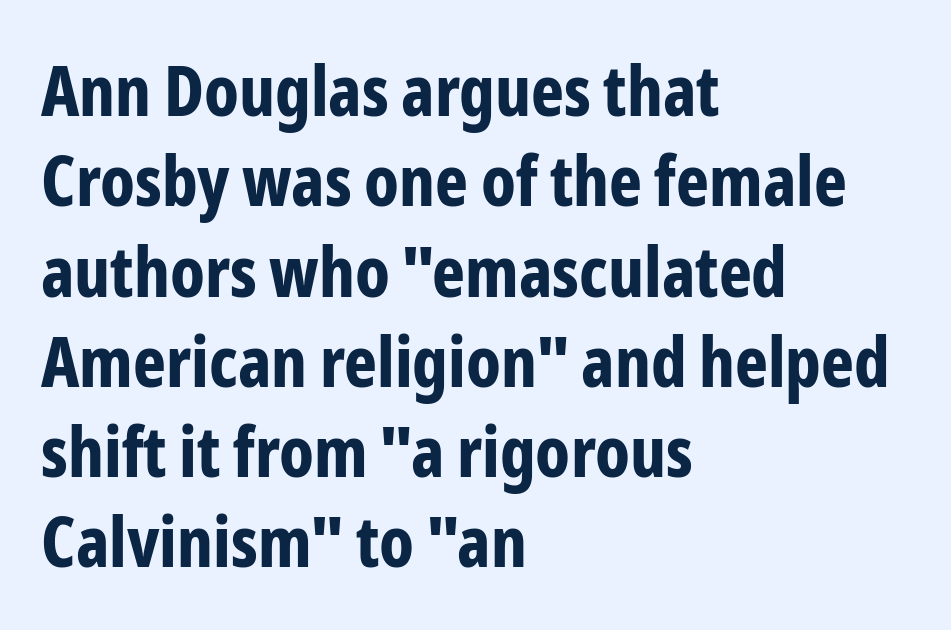
The type family on display is of the sans-serif kind. Check the space under the baseline: it is left empty. Posture: straight, roman, zero tilt. The passage shown stacks its lines at a standard gap. Think of a printed novel: that variable character pitch is what you see here.
